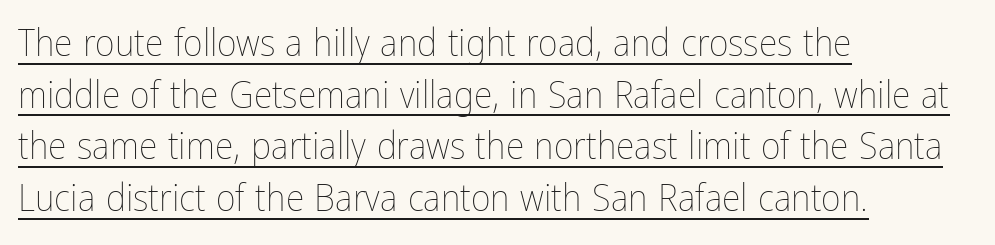
The image shows 38 px thin, condensed type, upright; set left-aligned, normal line spacing (1.36x), normal letter spacing, underlined; low stroke contrast and a medium x-height.
